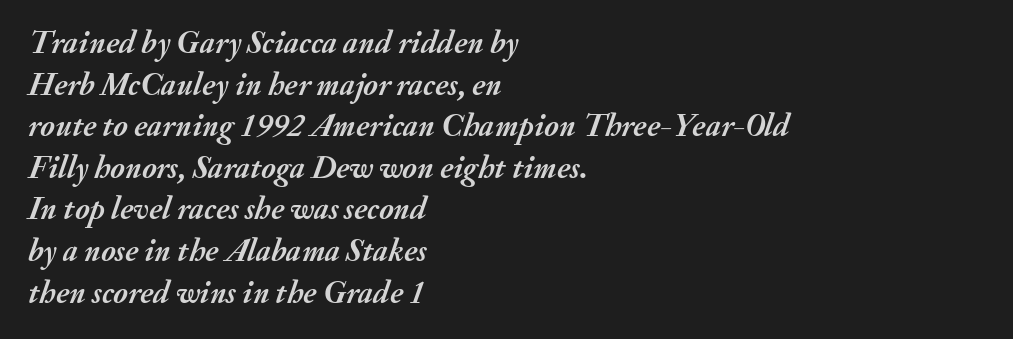
The face used here is proportionally spaced, like ordinary book or web type. Plain, unruled lines of type. A student would call this left alignment; a typographer would say flush left, rag right. In terms of letterspacing, this is plain default setting. One glance says typical: line gaps are just what's usual.
